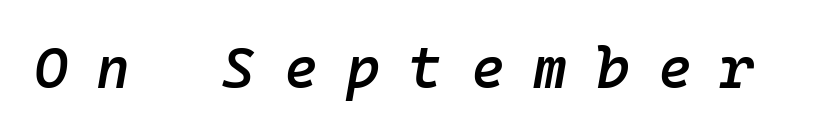
{"italic": "yes", "lean": "right", "slant_degrees": 10, "bold": "semi", "weight": "semibold", "width": "normal", "stroke_contrast": "low", "x_height": "medium", "monospaced": "yes", "underline": "no", "letter_spacing": "wide", "letter_spacing_em": 0.49, "glyph_px": 58}
